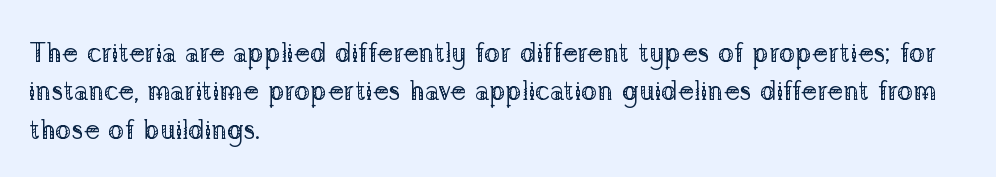
Every row of glyphs begins at an identical x-position on the left. A roman cut, with each character standing at attention. Does the leading feel generous? No, just average. The tracking reads as untouched default to a designer's eye.
